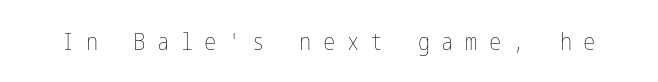
The axis of the letterforms is exactly vertical. Each row of text sits above clean, open space. How are the letters spaced? Widely, with obvious added tracking. Compared with a typical body face, this is equally light or lighter still.
